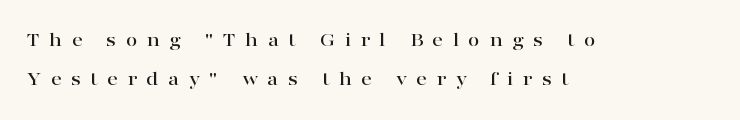
Lines of text with bare space underneath. The letters stand straight up with perfectly vertical stems. The line texture is sparse and dotted thanks to wide tracking. The typesetter chose a ragged-right arrangement here.
